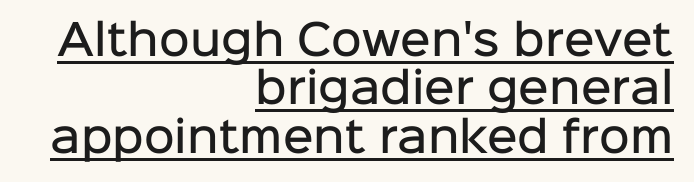
Q: Is the text bold? A: Semi-bold.
Q: Is the text italic (slanted)? A: No, it is upright.
Q: Is the typeface a serif or a sans-serif typeface? A: Sans-serif.
Q: Is the text underlined? A: Yes.
Q: How is the paragraph aligned? A: Right-aligned.
Q: Is the spacing between letters normal or unusually wide? A: Normal.
Q: Is the spacing between lines tight, normal or loose? A: Tight.
Q: Width (condensed, normal, or wide)? A: Normal.
Q: Stroke contrast? A: Low.
Q: x-height? A: Medium.
Q: Monospaced? A: No.
